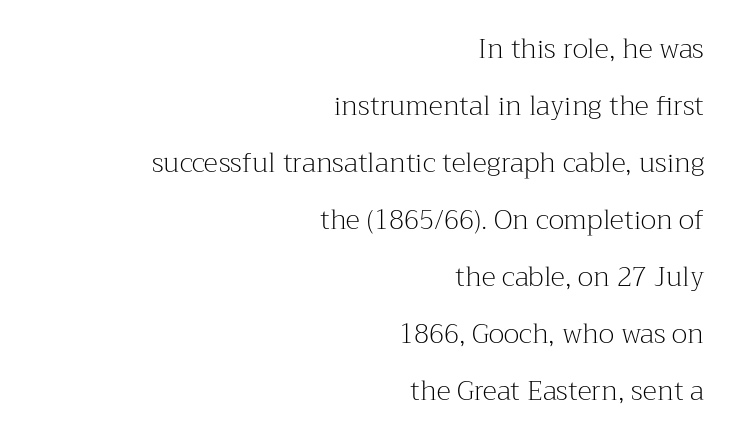
The image shows 27 px text type, upright; set right-aligned, loose line spacing (2.11x), normal letter spacing, not underlined.
